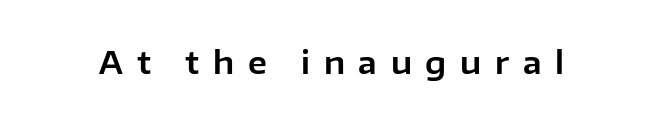
{"serif": "no", "italic": "no", "width": "normal", "stroke_contrast": "low", "x_height": "medium", "monospaced": "no", "underline": "no", "letter_spacing": "wide", "letter_spacing_em": 0.44, "glyph_px": 31}
